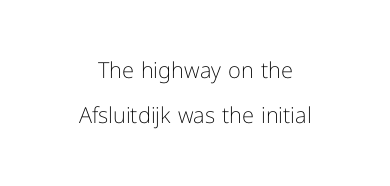
Q: Is the text bold? A: No.
Q: Is the text italic (slanted)? A: No, it is upright.
Q: Is the text underlined? A: No.
Q: How is the paragraph aligned? A: Centered.
Q: Is the spacing between letters normal or unusually wide? A: Normal.
Q: Is the spacing between lines tight, normal or loose? A: Loose.
